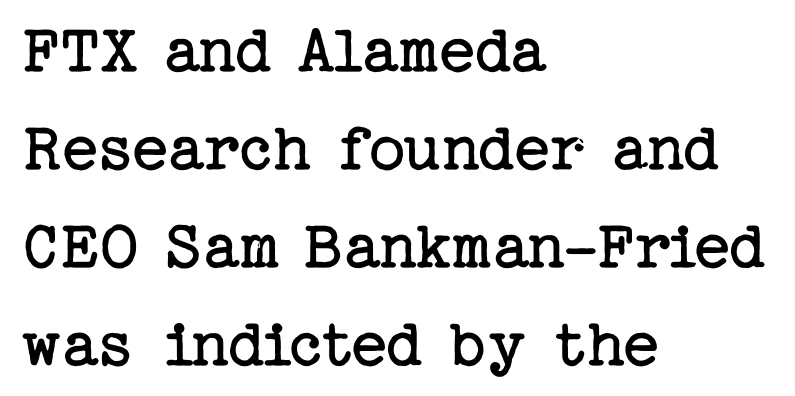
The image shows 71 px regular-weight serif type, upright; set left-aligned, normal line spacing (1.38x), normal letter spacing, not underlined; low stroke contrast and a medium x-height.
